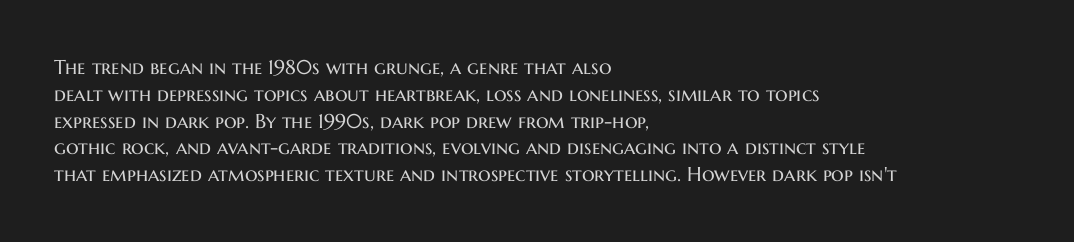
The image shows 20 px text type, upright; set left-aligned, normal line spacing (1.34x), normal letter spacing, not underlined.
